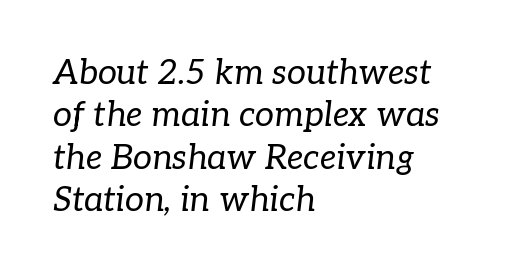
The image shows 34 px regular-weight serif type, italic (leaning right); set left-aligned, normal line spacing (1.25x), normal letter spacing, not underlined; low stroke contrast and a medium x-height.
